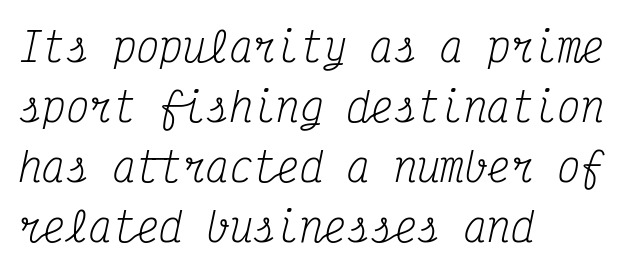
This sample keeps an unexceptional amount of space between lines. The specimen omits any rule beneath the text block's lines. The glyphs in this specimen are seriffed. These lines are set flush left with a ragged right edge.
